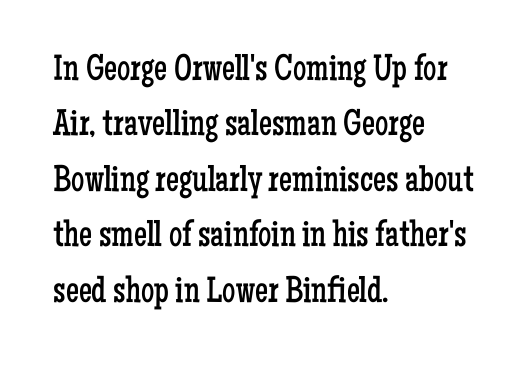
{"serif": "yes", "italic": "no", "bold": "no", "weight": "regular", "width": "condensed", "stroke_contrast": "low", "x_height": "medium", "monospaced": "no", "underline": "no", "align": "left", "line_spacing": "normal", "line_spacing_ratio": 1.5, "letter_spacing": "normal", "letter_spacing_em": 0.0, "glyph_px": 37}
